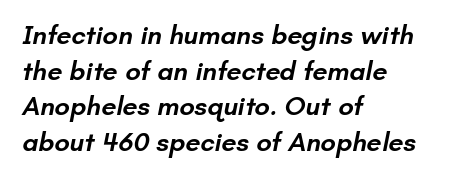
Q: Is the text bold? A: Semi-bold.
Q: Is the text underlined? A: No.
Q: How is the paragraph aligned? A: Left-aligned.
Q: Is the spacing between letters normal or unusually wide? A: Normal.
Q: Is the spacing between lines tight, normal or loose? A: Normal.
